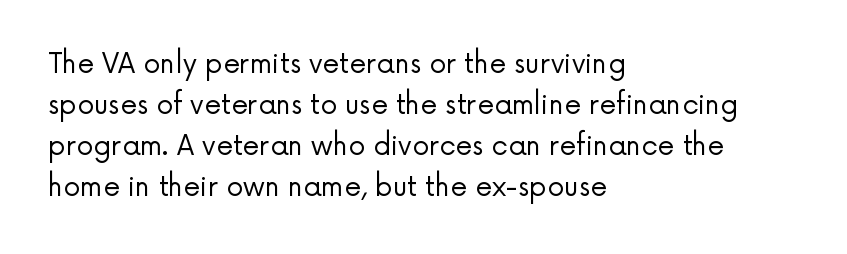
Q: Is the text bold? A: No.
Q: Is the text italic (slanted)? A: No, it is upright.
Q: Is the text underlined? A: No.
Q: How is the paragraph aligned? A: Left-aligned.
Q: Is the spacing between letters normal or unusually wide? A: Normal.
Q: Is the spacing between lines tight, normal or loose? A: Normal.
